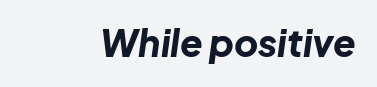
{"italic": "yes", "lean": "right", "slant_degrees": 8, "bold": "yes", "weight": "bold", "width": "normal", "stroke_contrast": "low", "x_height": "medium", "monospaced": "no", "underline": "no", "letter_spacing": "normal", "letter_spacing_em": 0.0, "glyph_px": 37}
